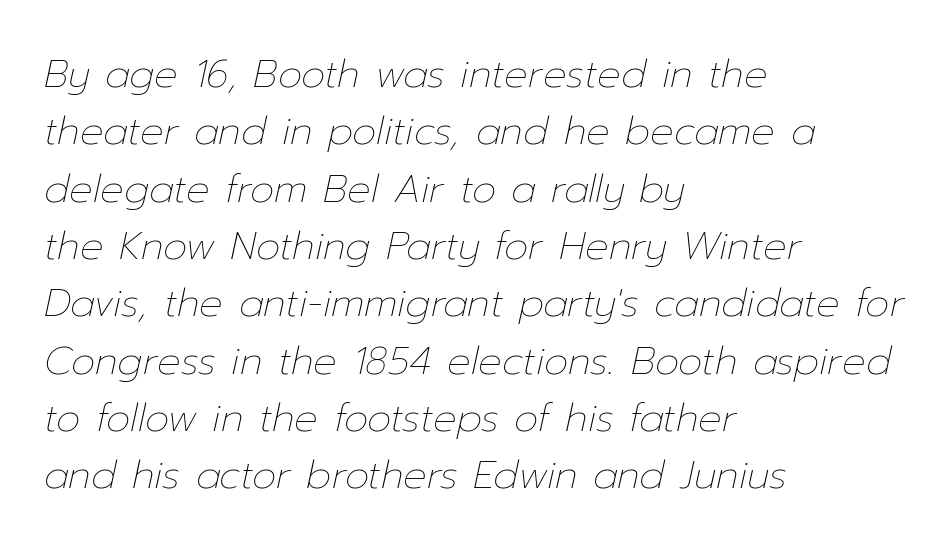
The image shows 39 px thin type, italic (leaning right); set left-aligned, normal line spacing (1.47x), normal letter spacing, not underlined; low stroke contrast and a medium x-height.
